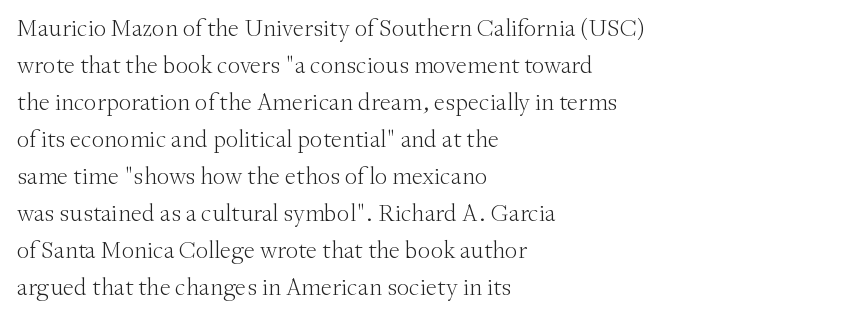
{"italic": "no", "bold": "no", "underline": "no", "align": "left", "line_spacing": "normal", "line_spacing_ratio": 1.48, "letter_spacing": "normal", "letter_spacing_em": 0.0, "glyph_px": 25}
